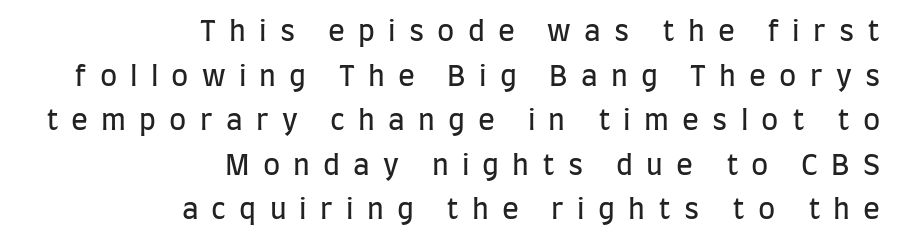
The image shows 28 px regular-weight, condensed sans-serif type, upright; set right-aligned, normal line spacing (1.59x), unusually wide letter spacing (+0.47 em), not underlined; low stroke contrast and a large x-height.
